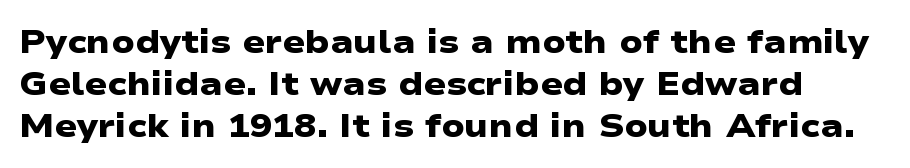
{"serif": "no", "bold": "yes", "weight": "heavy", "width": "wide", "stroke_contrast": "low", "x_height": "medium", "monospaced": "no", "underline": "no", "align": "left", "line_spacing": "normal", "line_spacing_ratio": 1.27, "letter_spacing": "normal", "letter_spacing_em": 0.0, "glyph_px": 33}
